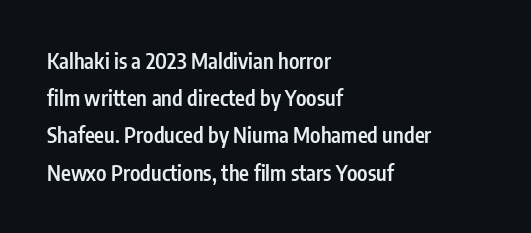
The image shows 21 px text type, upright; set left-aligned, line spacing 1.77x, normal letter spacing, not underlined.
